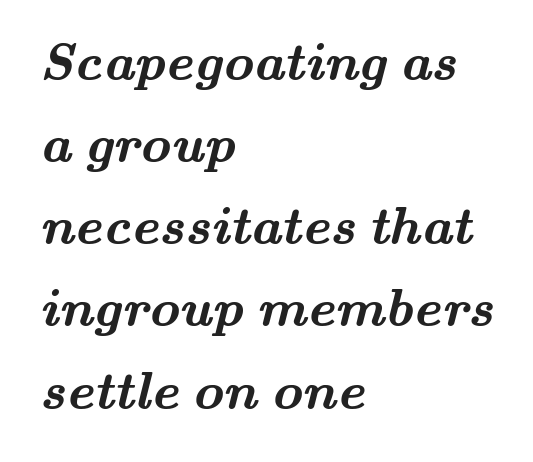
A typesetter would call this proportional, since set widths differ per character. Note: serifs present on the glyphs. Line spacing here is normal. Every row of glyphs begins at an identical x-position on the left. Descenders hang freely into open space. The gaps between neighbouring characters are ordinary and unremarkable.
